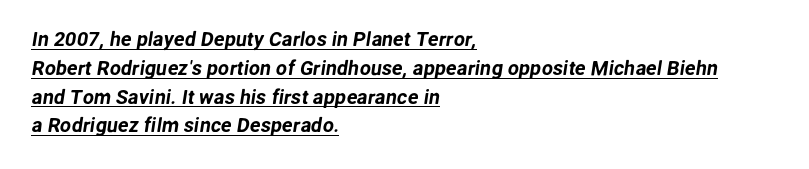
Q: Is the text underlined? A: Yes.
Q: How is the paragraph aligned? A: Left-aligned.
Q: Is the spacing between letters normal or unusually wide? A: Normal.
Q: Is the spacing between lines tight, normal or loose? A: Normal.
